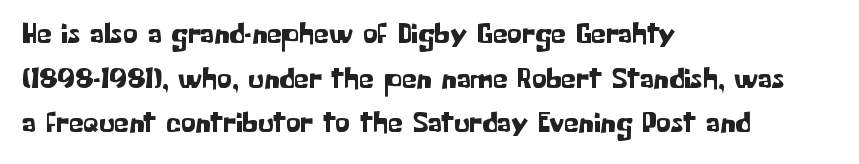
Q: Is the text italic (slanted)? A: No, it is upright.
Q: Is the typeface a serif or a sans-serif typeface? A: Sans-serif.
Q: Is the text underlined? A: No.
Q: How is the paragraph aligned? A: Left-aligned.
Q: Is the spacing between letters normal or unusually wide? A: Normal.
Q: Is the spacing between lines tight, normal or loose? A: Normal.
Q: Width (condensed, normal, or wide)? A: Normal.
Q: Stroke contrast? A: Low.
Q: x-height? A: Medium.
Q: Monospaced? A: No.
